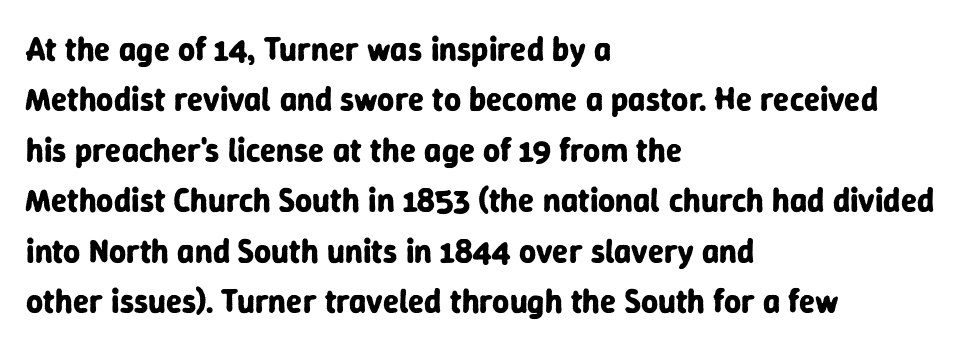
The image shows 33 px bold sans-serif type, upright; set left-aligned, normal line spacing (1.53x), normal letter spacing, not underlined; low stroke contrast and a medium x-height.
